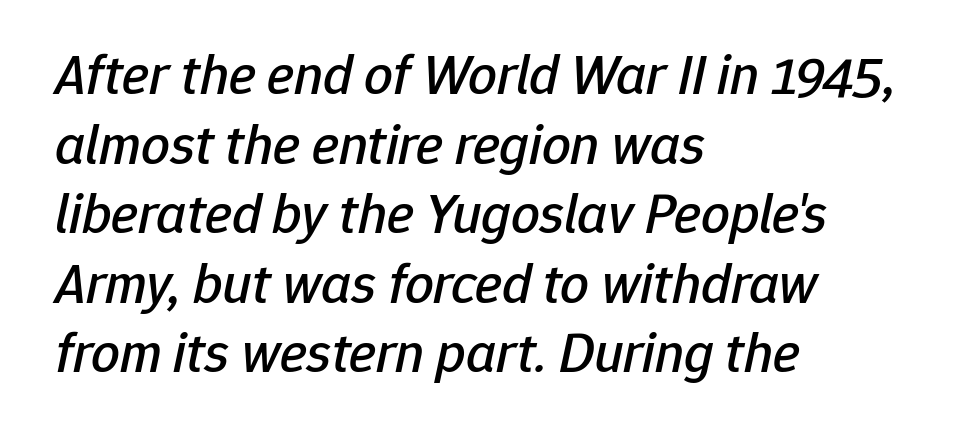
{"italic": "yes", "lean": "right", "slant_degrees": 12, "width": "normal", "stroke_contrast": "low", "x_height": "medium", "monospaced": "no", "underline": "no", "align": "left", "line_spacing_ratio": 1.22, "letter_spacing": "normal", "letter_spacing_em": 0.0, "glyph_px": 57}
